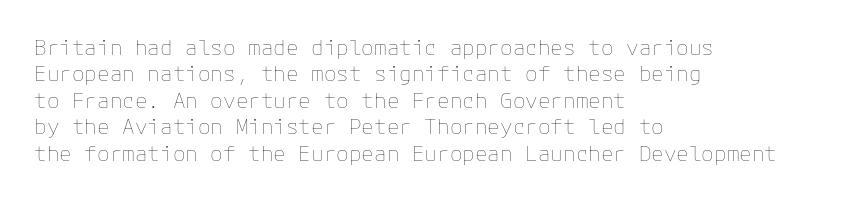
Q: Is the text bold? A: No.
Q: Is the text italic (slanted)? A: No, it is upright.
Q: Is the text underlined? A: No.
Q: How is the paragraph aligned? A: Left-aligned.
Q: Is the spacing between letters normal or unusually wide? A: Normal.
Q: Is the spacing between lines tight, normal or loose? A: Normal.
